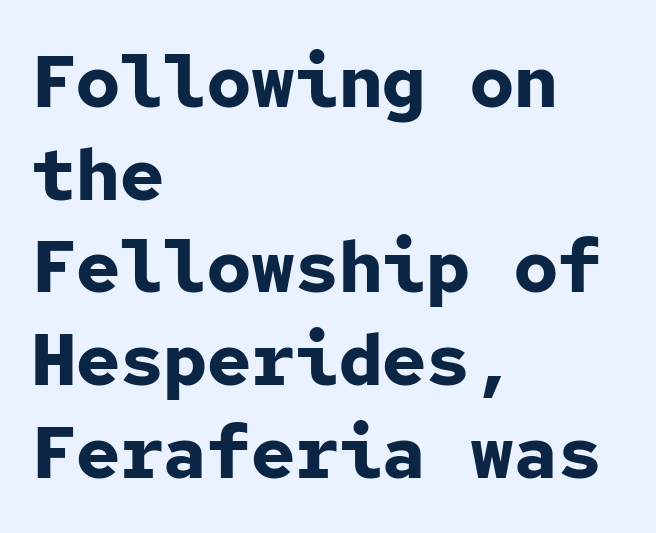
Q: Is the text bold? A: Yes.
Q: Is the text italic (slanted)? A: No, it is upright.
Q: Is the typeface a serif or a sans-serif typeface? A: Sans-serif.
Q: Is the text underlined? A: No.
Q: How is the paragraph aligned? A: Left-aligned.
Q: Is the spacing between letters normal or unusually wide? A: Normal.
Q: Is the spacing between lines tight, normal or loose? A: Normal.
Q: Width (condensed, normal, or wide)? A: Normal.
Q: Stroke contrast? A: Low.
Q: x-height? A: Medium.
Q: Monospaced? A: Yes.
